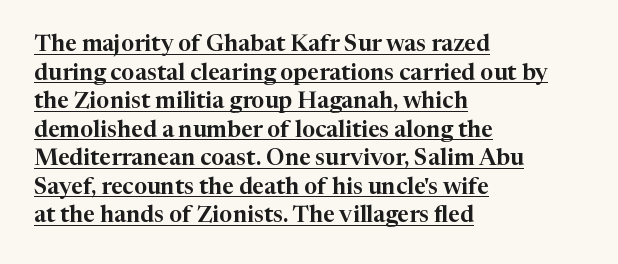
The rendering anchors every line to the left-hand side. Glyph-to-glyph distance matches everyday printed text. The typography opts for an upright posture over an oblique one. Caption: lettering with a line underneath.
